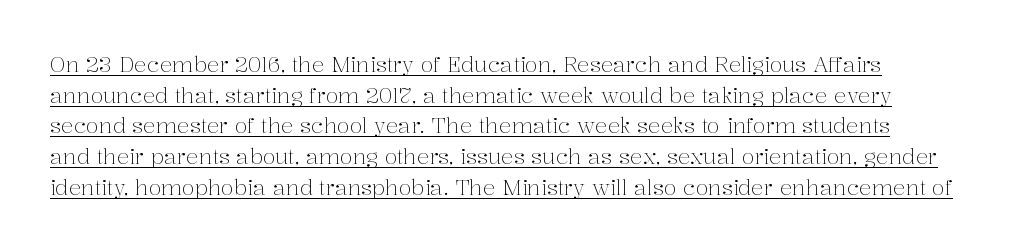
Q: Is the text bold? A: No.
Q: Is the text italic (slanted)? A: No, it is upright.
Q: Is the text underlined? A: Yes.
Q: Is the spacing between letters normal or unusually wide? A: Normal.
Q: Is the spacing between lines tight, normal or loose? A: Normal.
